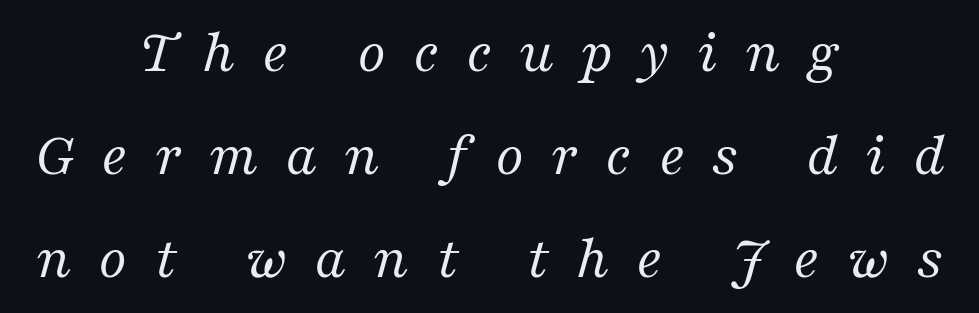
The image shows 62 px regular-weight serif type, italic (leaning right); set centered, normal line spacing (1.66x), unusually wide letter spacing (+0.43 em), not underlined; medium stroke contrast and a medium x-height.
